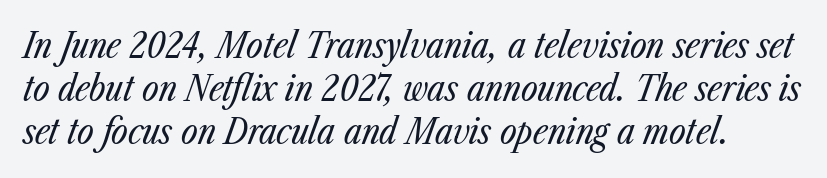
Q: Is the text bold? A: No.
Q: Is the text italic (slanted)? A: Yes, it leans right by about 23 degrees.
Q: Is the text underlined? A: No.
Q: Is the spacing between letters normal or unusually wide? A: Normal.
Q: Width (condensed, normal, or wide)? A: Condensed.
Q: Stroke contrast? A: Low.
Q: x-height? A: Medium.
Q: Monospaced? A: No.
